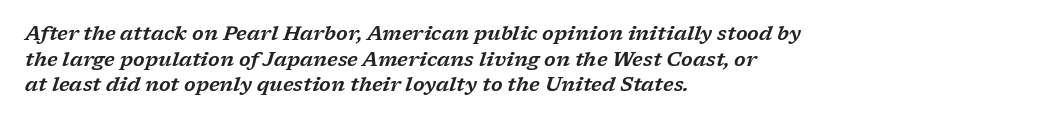
{"italic": "yes", "lean": "right", "slant_degrees": 17, "underline": "no", "align": "left", "line_spacing": "normal", "line_spacing_ratio": 1.28, "letter_spacing": "normal", "letter_spacing_em": 0.0, "glyph_px": 20}
